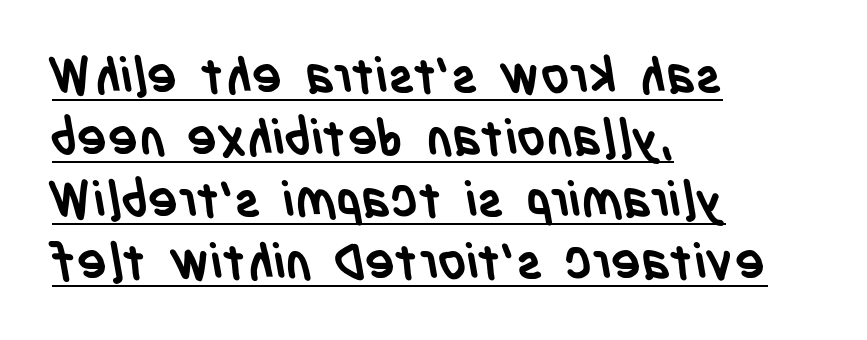
Looks like regular typesetting: each glyph gets only the width it needs. The letterforms sit shoulder to shoulder at normal distance. A typesetter would label this face a sans. As a designer I'd log this as weight 700, bold. Glance below the letters and you will spot a drawn line. Does the copy run flush right? No — it runs flush left.
